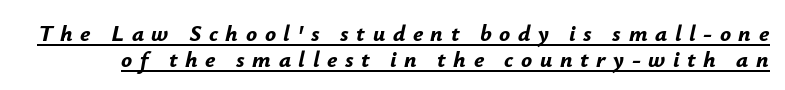
Q: Is the text bold? A: Yes.
Q: Is the text italic (slanted)? A: Yes, it leans right by about 12 degrees.
Q: Is the text underlined? A: Yes.
Q: Is the spacing between letters normal or unusually wide? A: Unusually wide.
Q: Is the spacing between lines tight, normal or loose? A: Tight.
